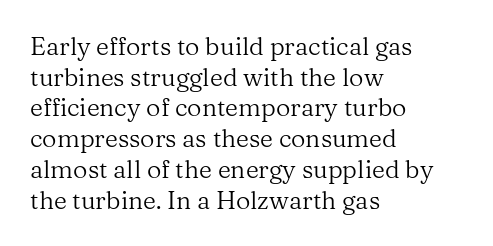
The letters look calm and open, with moderate or lighter stems. Descenders are the only things crossing below the line. Left-aligned paragraph, ragged on the right. Short note: letters normally spaced.
